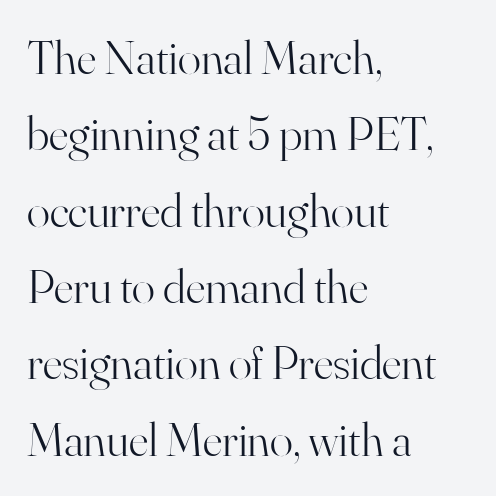
The image shows 48 px light serif type, upright; set left-aligned, normal line spacing (1.59x), normal letter spacing, not underlined; high stroke contrast and a small x-height.
